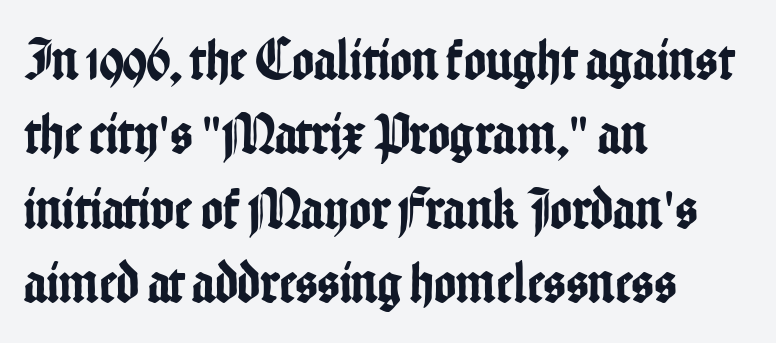
This block has exactly the height ordinary leading produces. Check where the strokes stop: nothing finishes them off — pure sans. No word sits above an underline. Character widths vary here, with narrow letters taking less room than wide ones. Is the letter spacing exaggerated? No — it looks like the ordinary default. The ragged edge is on the right, which tells us the setting is flush left.
